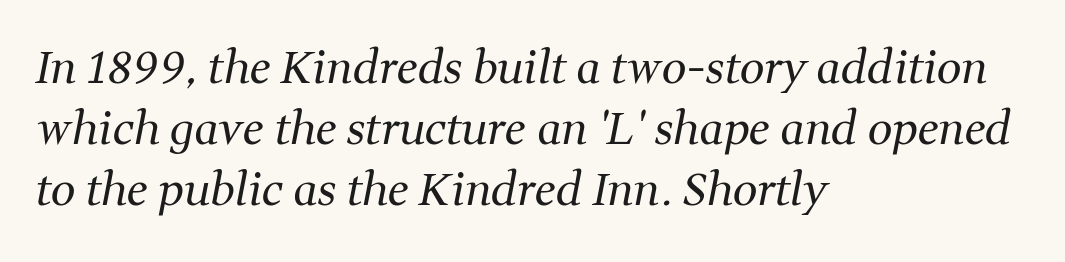
If you drew a line through each stem, it would be angled. In CSS terms this would be text-align: left. Interline gaps are of average width in this sample. Think of a printed novel: that variable character pitch is what you see here. In terms of letterspacing, this is plain default setting.
